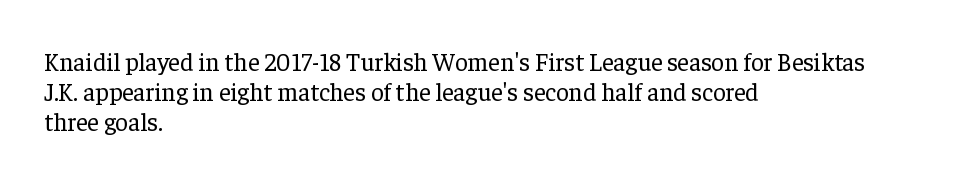
Q: Is the text bold? A: No.
Q: Is the text italic (slanted)? A: No, it is upright.
Q: Is the text underlined? A: No.
Q: How is the paragraph aligned? A: Left-aligned.
Q: Is the spacing between letters normal or unusually wide? A: Normal.
